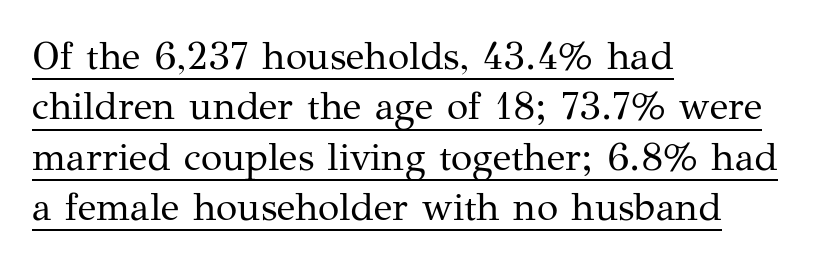
The rendered words wear a rule along their underside. Is this a fixed-width face? No — the glyphs have proportional, varying widths. Look at the bottom of the vertical strokes: they flare into serifs here. These lines keep a tight, regular rhythm from letter to letter. Nope, not italic — everything's standing straight.
